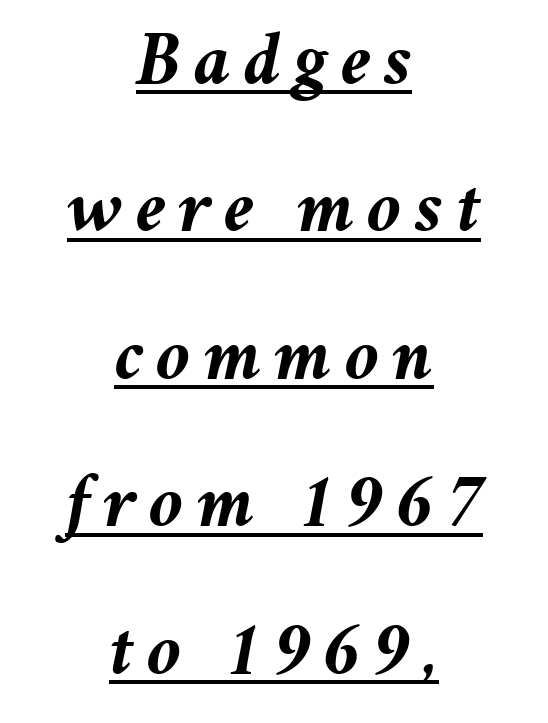
The image shows 76 px semibold type, italic (leaning right); set centered, loose line spacing (1.94x), underlined; medium stroke contrast and a medium x-height.
